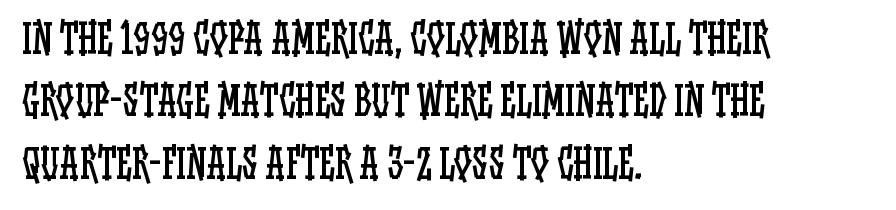
Q: Is the text bold? A: No.
Q: Is the text italic (slanted)? A: No, it is upright.
Q: Is the text underlined? A: No.
Q: How is the paragraph aligned? A: Left-aligned.
Q: Is the spacing between letters normal or unusually wide? A: Normal.
Q: Is the spacing between lines tight, normal or loose? A: Normal.
Q: Width (condensed, normal, or wide)? A: Condensed.
Q: Stroke contrast? A: Low.
Q: x-height? A: Large.
Q: Monospaced? A: No.
